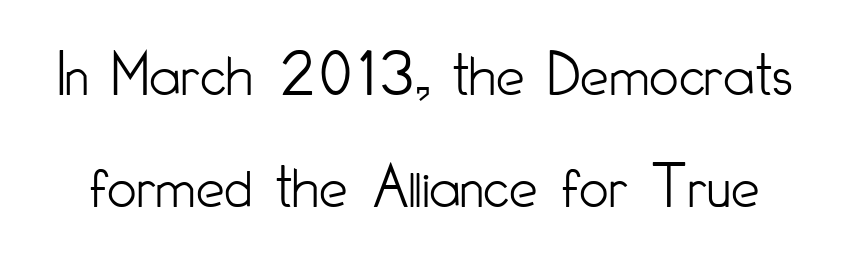
{"serif": "no", "italic": "no", "bold": "no", "weight": "light", "width": "condensed", "stroke_contrast": "low", "x_height": "small", "monospaced": "no", "underline": "no", "line_spacing_ratio": 1.75, "letter_spacing": "normal", "letter_spacing_em": 0.0, "glyph_px": 64}
